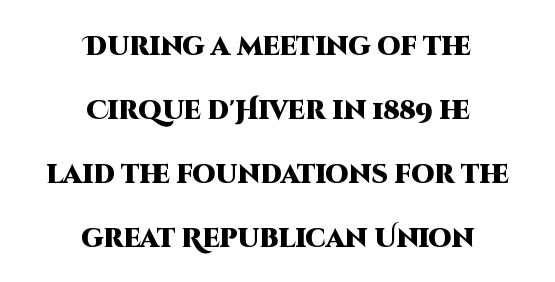
{"italic": "no", "bold": "yes", "underline": "no", "align": "center", "line_spacing": "loose", "line_spacing_ratio": 2.46, "letter_spacing": "normal", "letter_spacing_em": 0.0, "glyph_px": 26}
